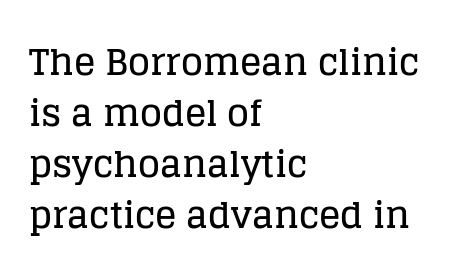
Descender tails drop into unmarked territory. The rag falls on the right side of this text block. Tracking value appears to be zero — textbook default spacing. Notice how the stems are strictly vertical — no italics here. What kind of face is this? One with serifs.
